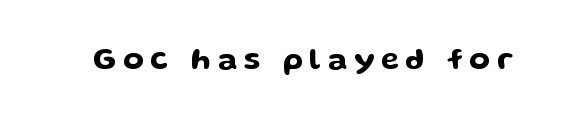
The image shows 30 px wide sans-serif type, upright; set unusually wide letter spacing (+0.22 em), not underlined; low stroke contrast and a medium x-height.
